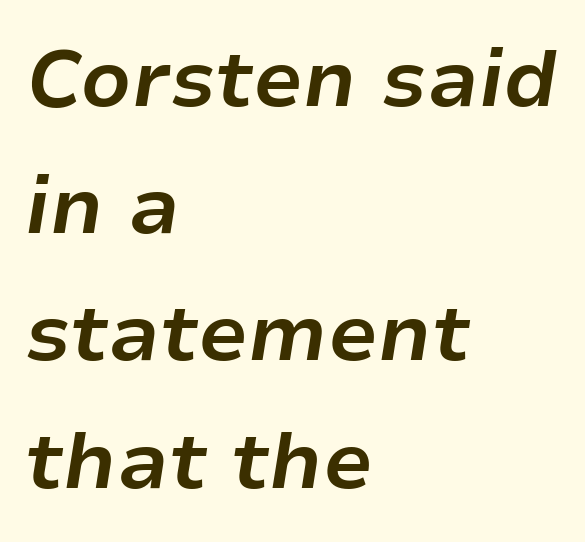
Is the block centered? No — it sits flush against the left margin. Look at the tracking — it's just the regular setting, nothing added. How heavy is the stroke? Heavy — this is a bold. This sample has the flowing, uneven cadence of proportional lettering. Baseline-to-baseline distance is the conventional proportion of letter height.
